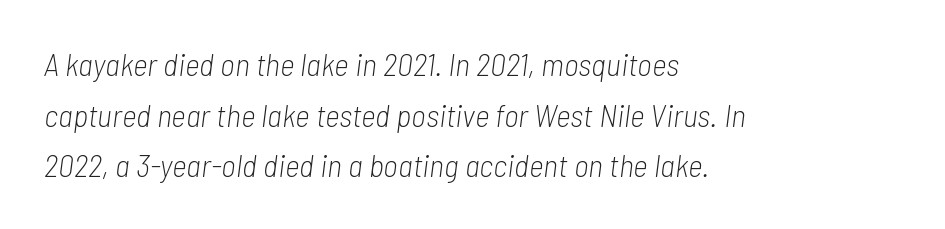
{"italic": "yes", "lean": "right", "slant_degrees": 7, "bold": "no", "weight": "light", "width": "condensed", "stroke_contrast": "low", "x_height": "medium", "monospaced": "no", "underline": "no", "align": "left", "line_spacing": "normal", "line_spacing_ratio": 1.58, "letter_spacing": "normal", "letter_spacing_em": 0.0, "glyph_px": 32}
